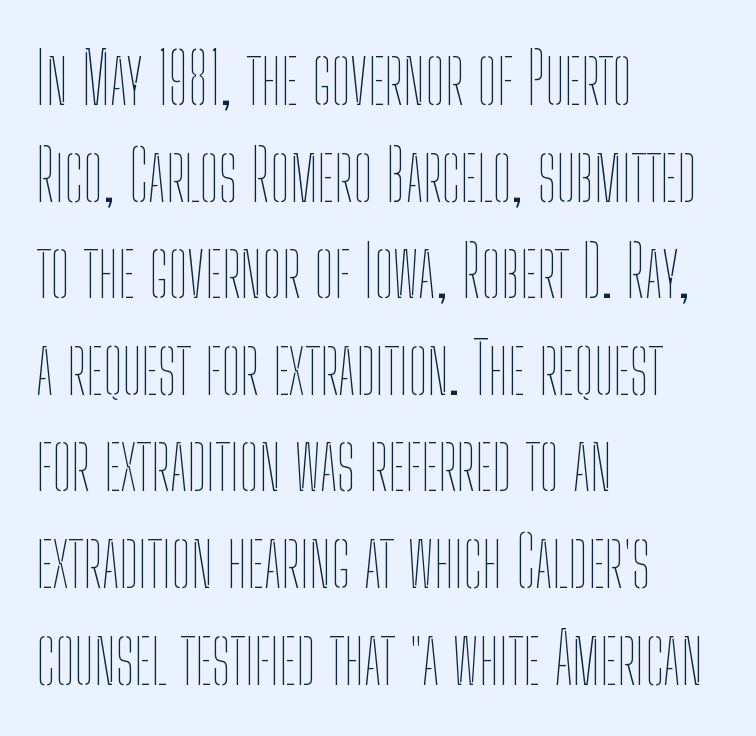
{"italic": "no", "bold": "no", "weight": "thin", "width": "condensed", "stroke_contrast": "low", "x_height": "medium", "monospaced": "no", "underline": "no", "align": "left", "line_spacing": "normal", "line_spacing_ratio": 1.38, "letter_spacing": "normal", "letter_spacing_em": 0.0, "glyph_px": 70}
